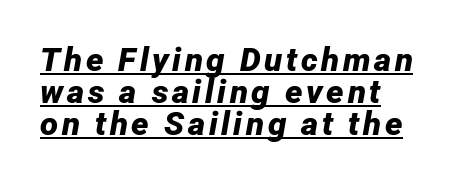
Q: Is the text bold? A: Yes.
Q: Is the text italic (slanted)? A: Yes, it leans right by about 12 degrees.
Q: Is the text underlined? A: Yes.
Q: How is the paragraph aligned? A: Left-aligned.
Q: Is the spacing between lines tight, normal or loose? A: Tight.
Q: Width (condensed, normal, or wide)? A: Normal.
Q: Stroke contrast? A: Low.
Q: x-height? A: Medium.
Q: Monospaced? A: No.
